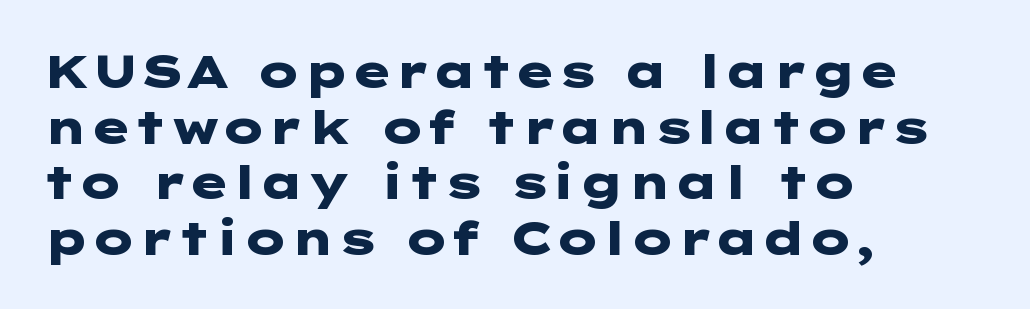
The image shows 46 px heavy, wide sans-serif type, upright; set left-aligned, line spacing 1.21x, normal letter spacing, not underlined; low stroke contrast and a medium x-height.
